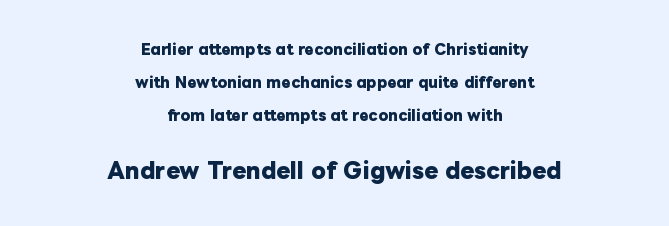
Q: Is the text bold? A: Yes.
Q: Is the text italic (slanted)? A: No, it is upright.
Q: Is the text underlined? A: No.
Q: How is the paragraph aligned? A: Centered.
Q: Is the spacing between letters normal or unusually wide? A: Normal.
Q: Is the spacing between lines tight, normal or loose? A: Loose.
Q: Which block of text is set in a larger size, the first (top) or the second (bottom)? A: The second (bottom) one.
